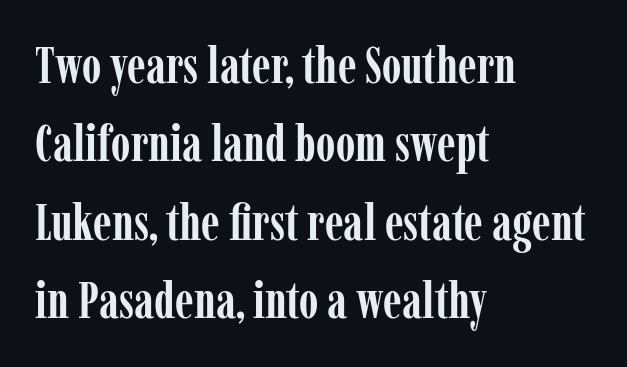
Q: Is the text bold? A: Yes.
Q: Is the text italic (slanted)? A: No, it is upright.
Q: Is the typeface a serif or a sans-serif typeface? A: Serif.
Q: Is the text underlined? A: No.
Q: How is the paragraph aligned? A: Left-aligned.
Q: Is the spacing between letters normal or unusually wide? A: Normal.
Q: Is the spacing between lines tight, normal or loose? A: Normal.
Q: Width (condensed, normal, or wide)? A: Condensed.
Q: Stroke contrast? A: Low.
Q: x-height? A: Medium.
Q: Monospaced? A: No.
